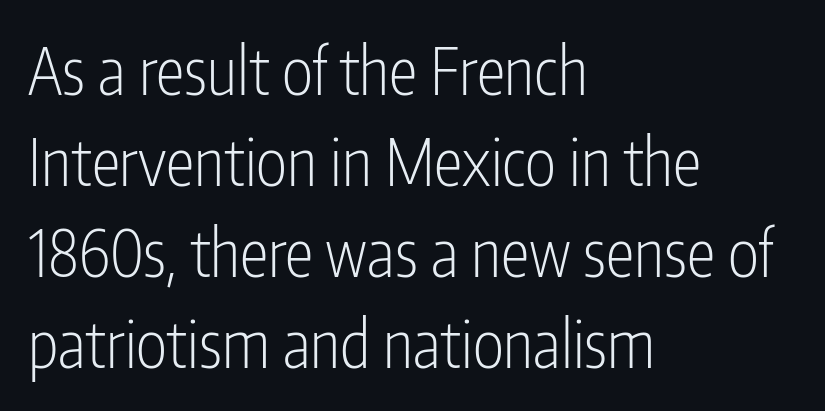
The image shows 65 px light, condensed sans-serif type, upright; set left-aligned, normal line spacing (1.4x), normal letter spacing, not underlined; low stroke contrast and a medium x-height.
